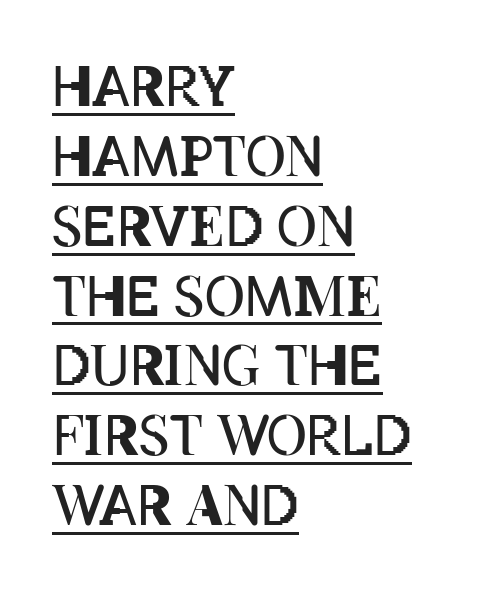
The image shows 55 px regular-weight, condensed type, upright; set left-aligned, normal line spacing (1.27x), normal letter spacing, underlined; low stroke contrast and a large x-height.
